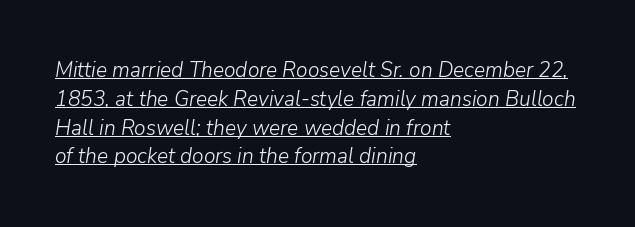
The weight tops out at a normal text grade. The string is rendered with underlining switched on. One-word summary of the alignment: left. The letters are slanted; this is an italic face. Regarding leading, the lines here are spaced in the standard way.
